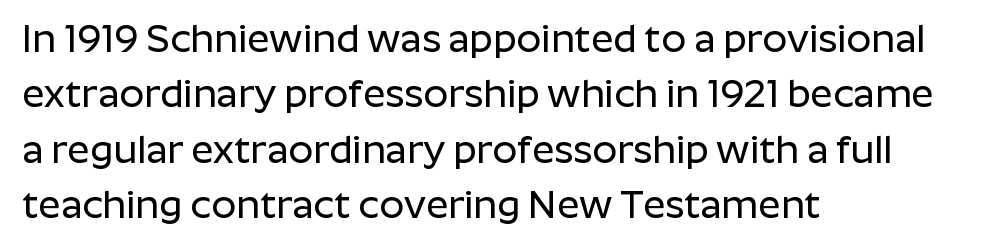
Q: Is the text italic (slanted)? A: No, it is upright.
Q: Is the typeface a serif or a sans-serif typeface? A: Sans-serif.
Q: Is the text underlined? A: No.
Q: How is the paragraph aligned? A: Left-aligned.
Q: Is the spacing between letters normal or unusually wide? A: Normal.
Q: Is the spacing between lines tight, normal or loose? A: Normal.
Q: Width (condensed, normal, or wide)? A: Normal.
Q: Stroke contrast? A: Low.
Q: x-height? A: Medium.
Q: Monospaced? A: No.
